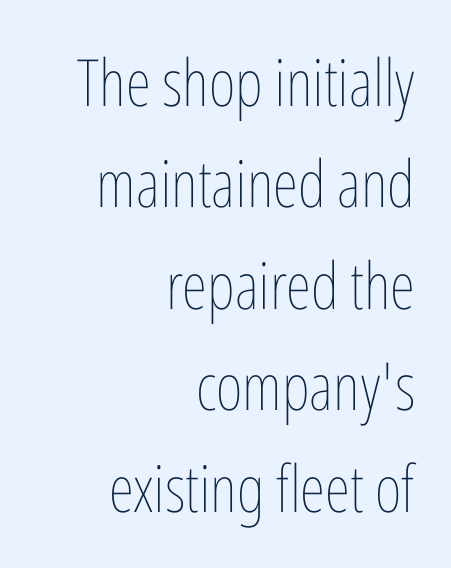
The image shows 65 px thin, condensed type, upright; set right-aligned, normal line spacing (1.56x), normal letter spacing, not underlined; low stroke contrast and a medium x-height.
